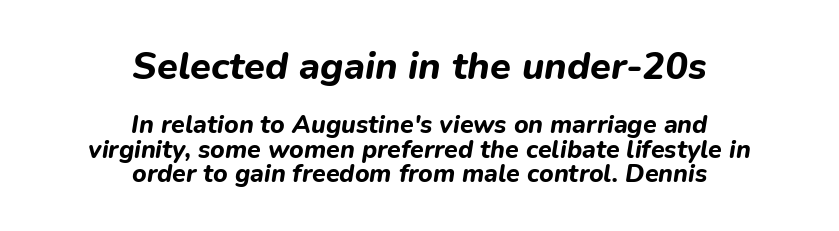
Rendered with sloped, italic letterforms. No word sits above an underline. Character widths vary here, with narrow letters taking less room than wide ones. Horizontal alignment here is central, giving a formal, balanced look. Plenty of ink on the page — the face is bold. Interline gaps are noticeably narrow in this sample.
